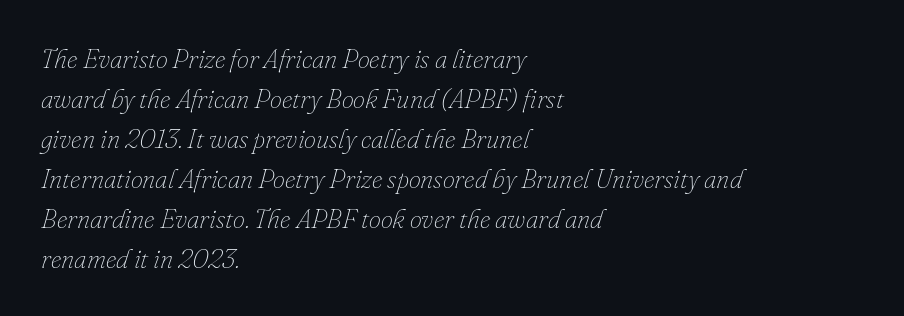
The image shows 27 px text type, italic (leaning right); set left-aligned, normal line spacing (1.48x), normal letter spacing, not underlined.
